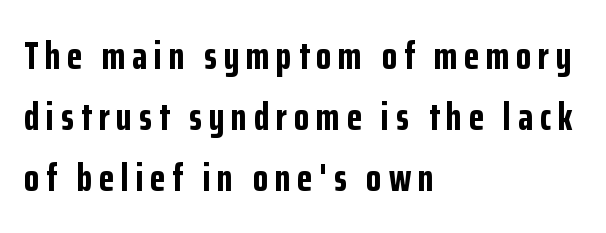
Q: Is the text bold? A: Yes.
Q: Is the text italic (slanted)? A: No, it is upright.
Q: Is the typeface a serif or a sans-serif typeface? A: Sans-serif.
Q: Is the text underlined? A: No.
Q: How is the paragraph aligned? A: Left-aligned.
Q: Is the spacing between lines tight, normal or loose? A: Normal.
Q: Width (condensed, normal, or wide)? A: Condensed.
Q: Stroke contrast? A: Low.
Q: x-height? A: Medium.
Q: Monospaced? A: No.
